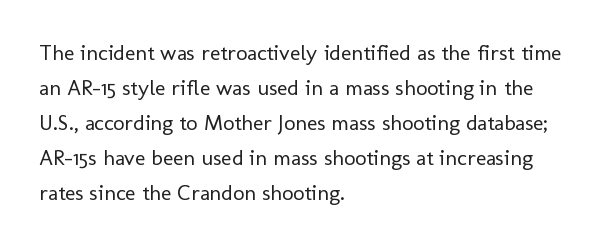
Every stem runs plumb, perpendicular to the baseline. Ink coverage per letter is moderate at most. Does extra space separate the letters? No, they use regular spacing. Line starts are locked; line ends wander. If you measured baseline to baseline, you'd find a middling distance.
